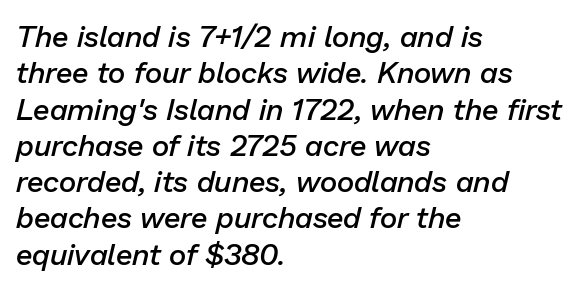
Q: Is the text bold? A: Semi-bold.
Q: Is the text italic (slanted)? A: Yes, it leans right by about 13 degrees.
Q: Is the text underlined? A: No.
Q: How is the paragraph aligned? A: Left-aligned.
Q: Is the spacing between letters normal or unusually wide? A: Normal.
Q: Width (condensed, normal, or wide)? A: Normal.
Q: Stroke contrast? A: Low.
Q: x-height? A: Medium.
Q: Monospaced? A: No.
